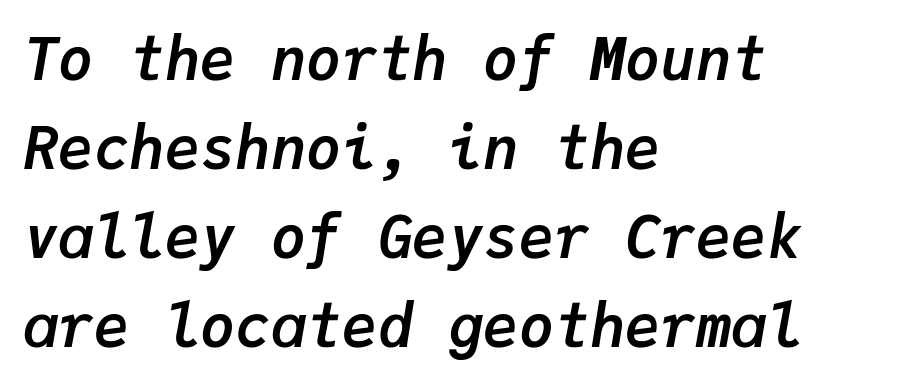
Q: Is the text bold? A: Yes.
Q: Is the text italic (slanted)? A: Yes, it leans right by about 9 degrees.
Q: Is the text underlined? A: No.
Q: How is the paragraph aligned? A: Left-aligned.
Q: Is the spacing between letters normal or unusually wide? A: Normal.
Q: Is the spacing between lines tight, normal or loose? A: Normal.
Q: Width (condensed, normal, or wide)? A: Normal.
Q: Stroke contrast? A: Low.
Q: x-height? A: Medium.
Q: Monospaced? A: Yes.
